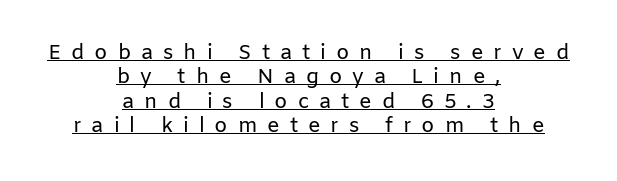
Q: Is the text bold? A: No.
Q: Is the text italic (slanted)? A: No, it is upright.
Q: Is the text underlined? A: Yes.
Q: How is the paragraph aligned? A: Centered.
Q: Is the spacing between letters normal or unusually wide? A: Unusually wide.
